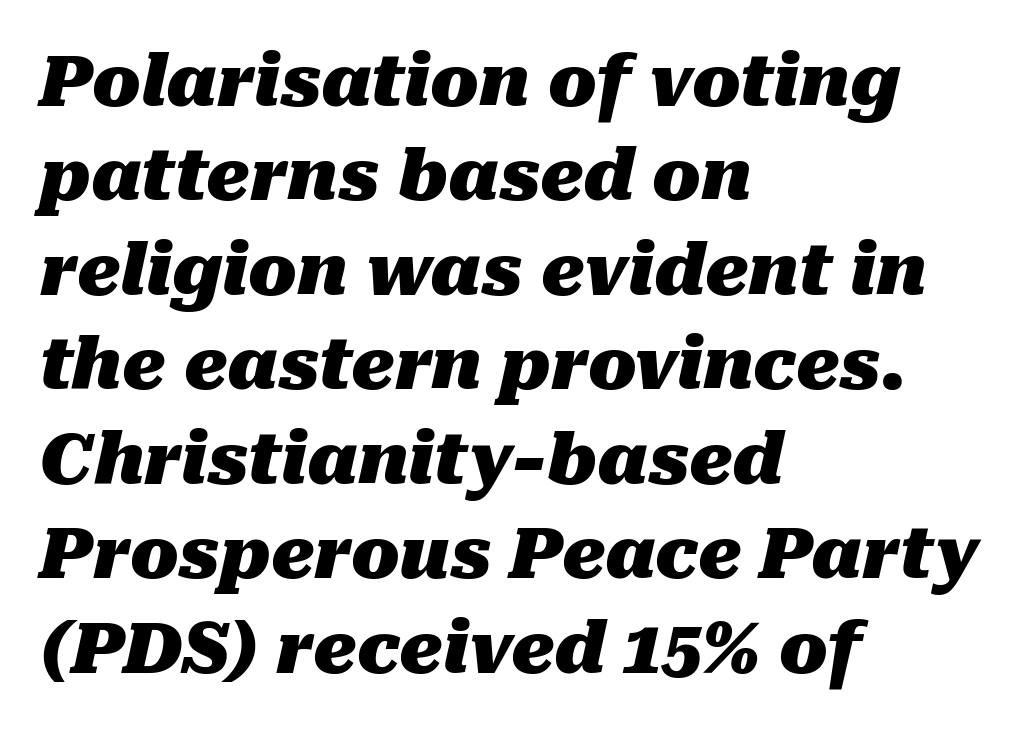
Vertical spacing — default. This sample uses an oblique cut, with every glyph tilted off the vertical. Honestly, there is no underline to notice here at all. Visually the block forms a straight wall on the left and a jagged coastline on the right. Chunky letters — that's bold for sure. Words appear dense and cohesive because spacing is normal.
